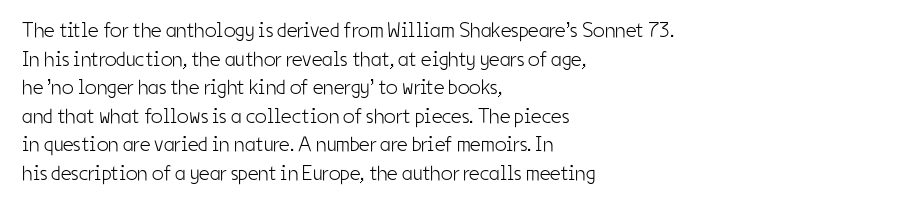
{"italic": "no", "bold": "no", "underline": "no", "align": "left", "line_spacing": "normal", "line_spacing_ratio": 1.36, "letter_spacing": "normal", "letter_spacing_em": 0.0, "glyph_px": 21}
